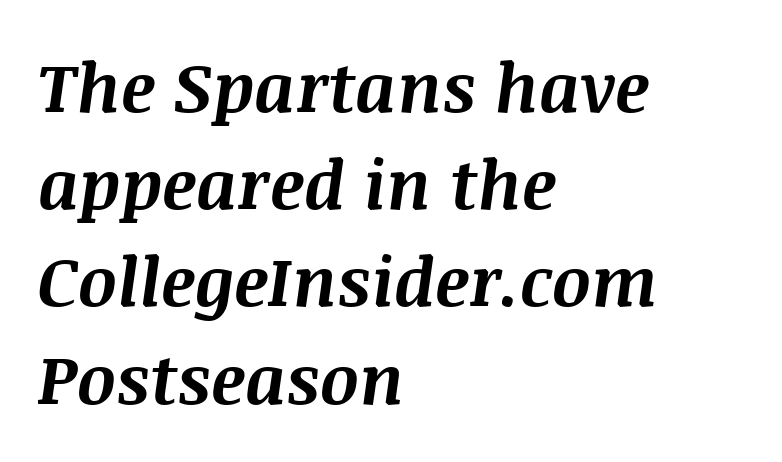
Q: Is the text bold? A: Yes.
Q: Is the text italic (slanted)? A: Yes, it leans right by about 8 degrees.
Q: Is the text underlined? A: No.
Q: How is the paragraph aligned? A: Left-aligned.
Q: Is the spacing between letters normal or unusually wide? A: Normal.
Q: Is the spacing between lines tight, normal or loose? A: Normal.
Q: Width (condensed, normal, or wide)? A: Normal.
Q: Stroke contrast? A: Medium.
Q: x-height? A: Large.
Q: Monospaced? A: No.
